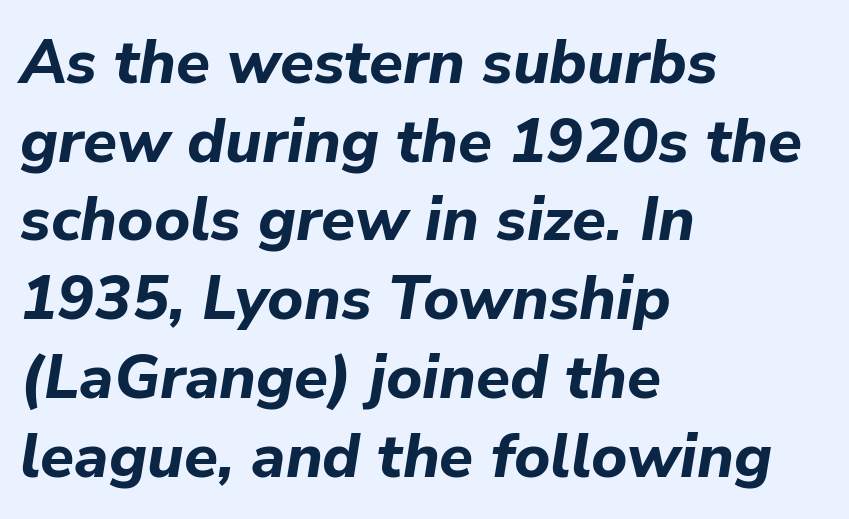
Q: Is the text bold? A: Yes.
Q: Is the text italic (slanted)? A: Yes, it leans right by about 9 degrees.
Q: Is the text underlined? A: No.
Q: How is the paragraph aligned? A: Left-aligned.
Q: Is the spacing between letters normal or unusually wide? A: Normal.
Q: Is the spacing between lines tight, normal or loose? A: Normal.
Q: Width (condensed, normal, or wide)? A: Normal.
Q: Stroke contrast? A: Low.
Q: x-height? A: Medium.
Q: Monospaced? A: No.
